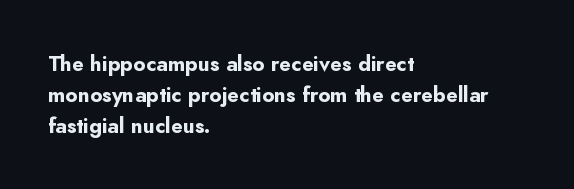
The image shows 21 px bold type, upright; set left-aligned, normal line spacing (1.47x), normal letter spacing, not underlined.
